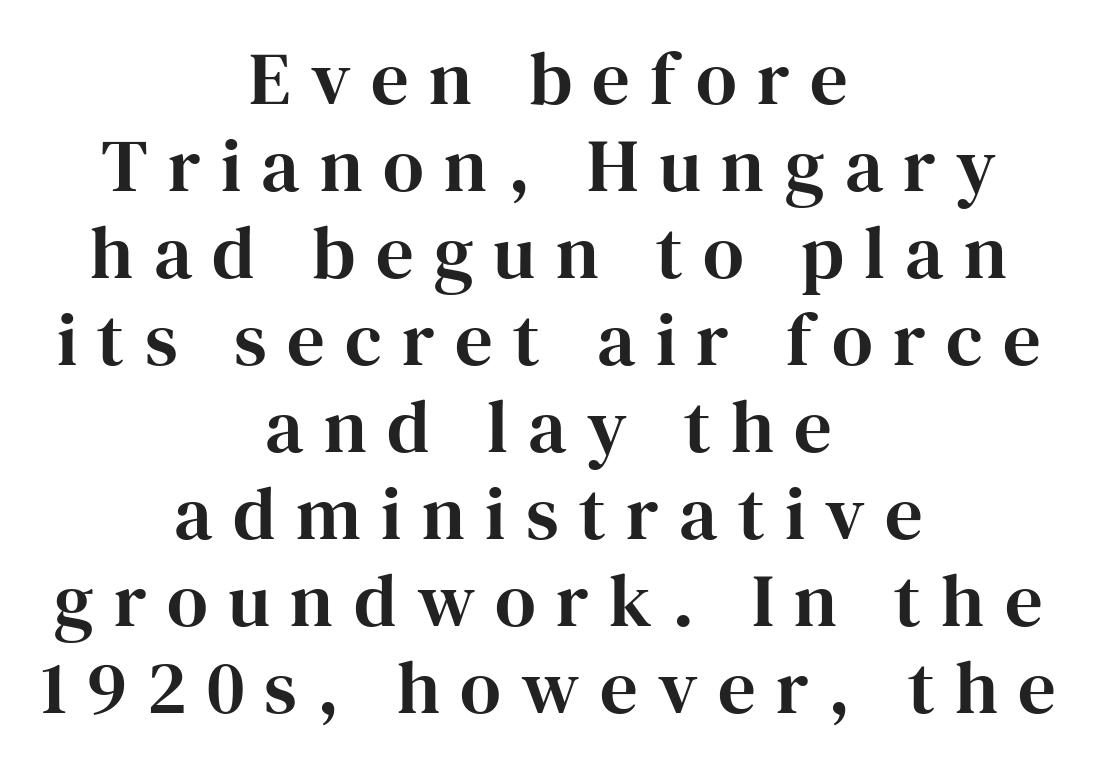
Q: Is the text italic (slanted)? A: No, it is upright.
Q: Is the typeface a serif or a sans-serif typeface? A: Serif.
Q: Is the text underlined? A: No.
Q: How is the paragraph aligned? A: Centered.
Q: Is the spacing between letters normal or unusually wide? A: Unusually wide.
Q: Width (condensed, normal, or wide)? A: Normal.
Q: Stroke contrast? A: High.
Q: x-height? A: Medium.
Q: Monospaced? A: No.
